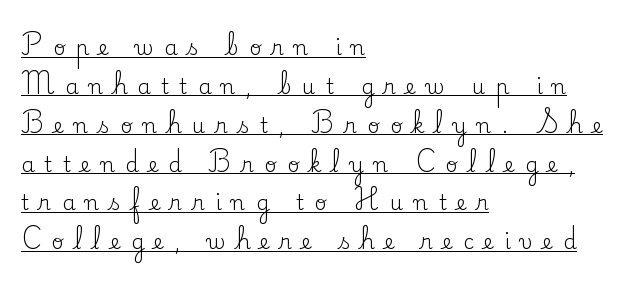
Q: Is the text bold? A: No.
Q: Is the text italic (slanted)? A: No, it is upright.
Q: Is the text underlined? A: Yes.
Q: How is the paragraph aligned? A: Left-aligned.
Q: Is the spacing between letters normal or unusually wide? A: Unusually wide.
